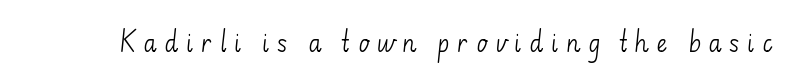
{"bold": "no", "underline": "no", "letter_spacing": "wide", "letter_spacing_em": 0.32, "glyph_px": 23}
